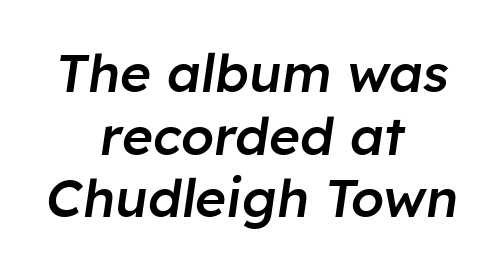
The image shows 53 px semibold type, italic (leaning right); set centered, line spacing 1.18x, normal letter spacing, not underlined; low stroke contrast and a medium x-height.
